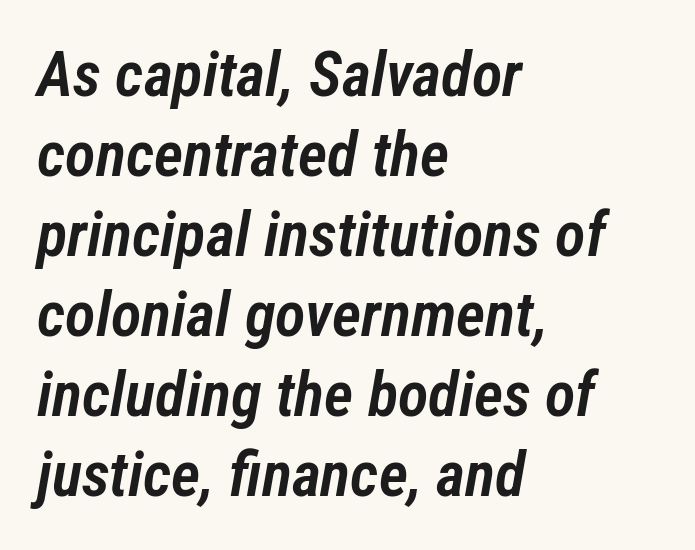
Q: Is the text bold? A: Semi-bold.
Q: Is the text italic (slanted)? A: Yes, it leans right by about 12 degrees.
Q: Is the text underlined? A: No.
Q: How is the paragraph aligned? A: Left-aligned.
Q: Is the spacing between letters normal or unusually wide? A: Normal.
Q: Is the spacing between lines tight, normal or loose? A: Normal.
Q: Width (condensed, normal, or wide)? A: Condensed.
Q: Stroke contrast? A: Low.
Q: x-height? A: Medium.
Q: Monospaced? A: No.
